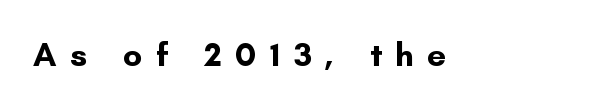
Q: Is the text bold? A: Yes.
Q: Is the text italic (slanted)? A: No, it is upright.
Q: Is the typeface a serif or a sans-serif typeface? A: Sans-serif.
Q: Is the text underlined? A: No.
Q: Is the spacing between letters normal or unusually wide? A: Unusually wide.
Q: Width (condensed, normal, or wide)? A: Normal.
Q: Stroke contrast? A: Low.
Q: x-height? A: Small.
Q: Monospaced? A: No.
